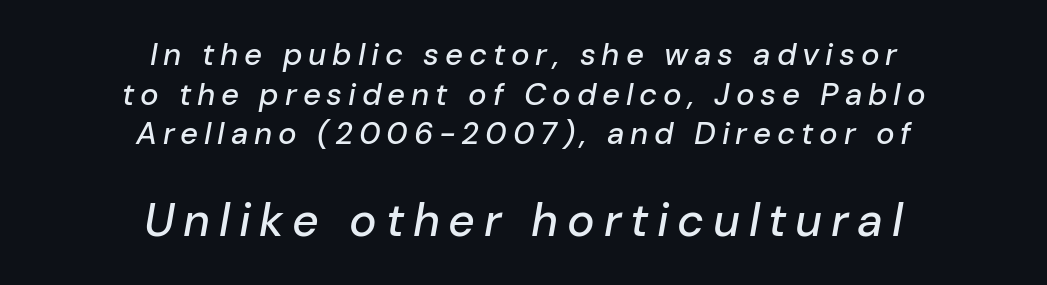
Q: Is the text italic (slanted)? A: Yes, it leans right by about 10 degrees.
Q: Is the text underlined? A: No.
Q: How is the paragraph aligned? A: Centered.
Q: Is the spacing between lines tight, normal or loose? A: Normal.
Q: Which block of text is set in a larger size, the first (top) or the second (bottom)? A: The second (bottom) one.
Q: Width (condensed, normal, or wide)? A: Normal.
Q: Stroke contrast? A: Low.
Q: x-height? A: Medium.
Q: Monospaced? A: No.
